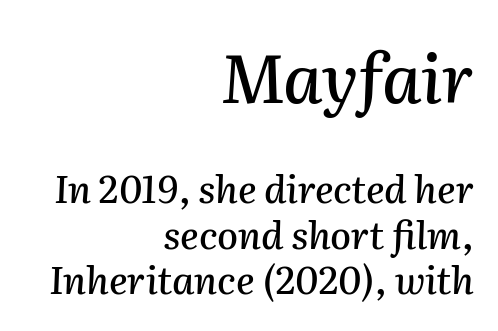
{"italic": "yes", "lean": "right", "slant_degrees": 2, "width": "normal", "stroke_contrast": "medium", "x_height": "medium", "monospaced": "no", "underline": "no", "align": "right", "line_spacing_ratio": 1.2, "letter_spacing": "normal", "letter_spacing_em": 0.0, "larger_block": "first", "size_ratio": 1.76, "glyph_px": 67}
